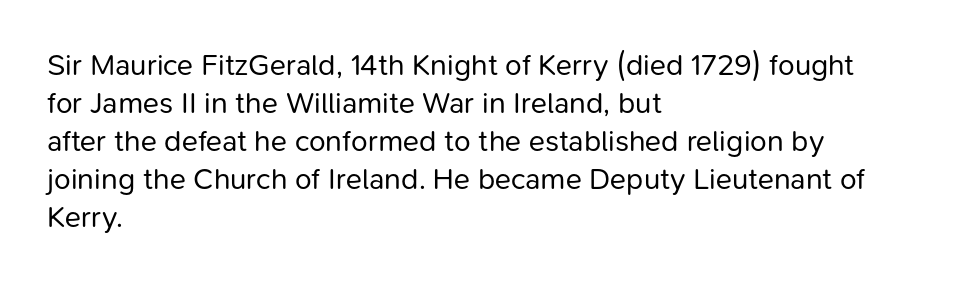
Q: Is the text bold? A: No.
Q: Is the text italic (slanted)? A: No, it is upright.
Q: Is the typeface a serif or a sans-serif typeface? A: Sans-serif.
Q: Is the text underlined? A: No.
Q: How is the paragraph aligned? A: Left-aligned.
Q: Is the spacing between letters normal or unusually wide? A: Normal.
Q: Is the spacing between lines tight, normal or loose? A: Normal.
Q: Width (condensed, normal, or wide)? A: Normal.
Q: Stroke contrast? A: Low.
Q: x-height? A: Medium.
Q: Monospaced? A: No.
